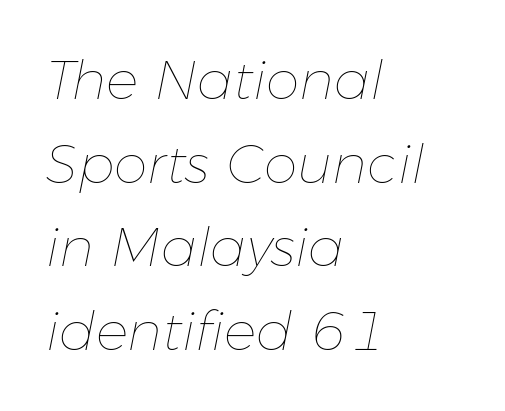
The image shows 54 px thin type, italic (leaning right); set left-aligned, normal line spacing (1.55x), normal letter spacing, not underlined; low stroke contrast and a medium x-height.
